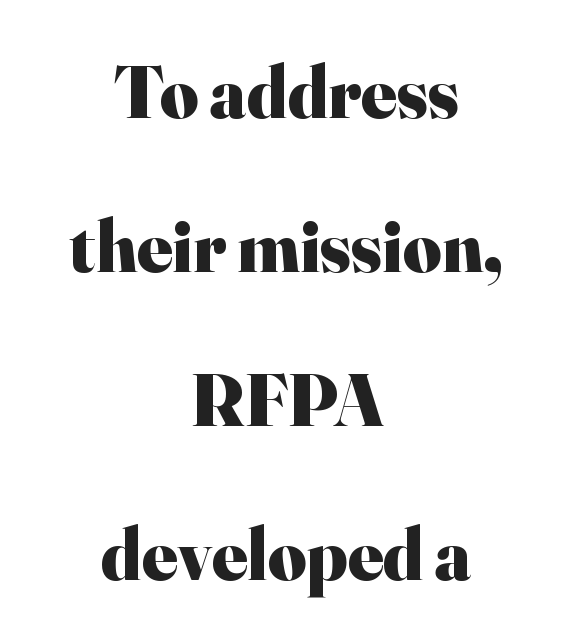
Upright lettering throughout. Summary of weight: heavy, a full bold. Caption: multi-line text, centered on the measure. Beneath every word, the page is bare.
